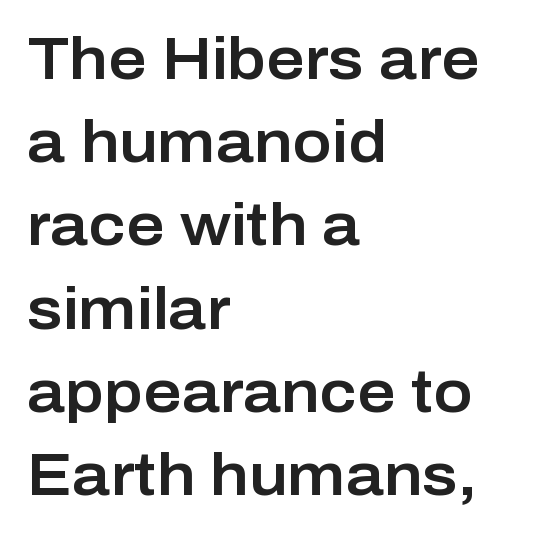
The image shows 59 px sans-serif type, upright; set left-aligned, normal line spacing (1.41x), normal letter spacing, not underlined; low stroke contrast and a medium x-height.
